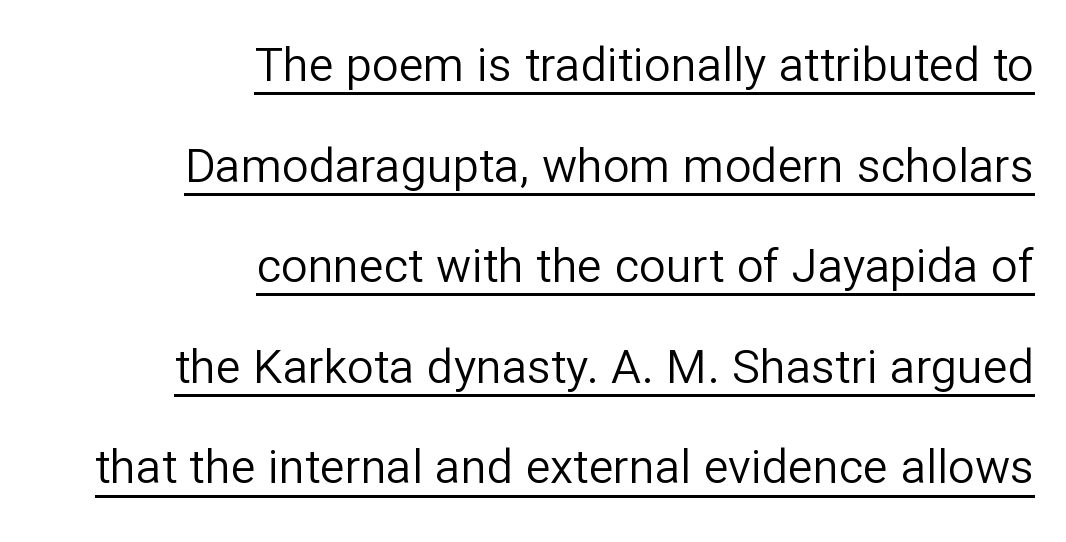
The image shows 47 px regular-weight sans-serif type, upright; set right-aligned, loose line spacing (2.14x), normal letter spacing, underlined; low stroke contrast and a medium x-height.
